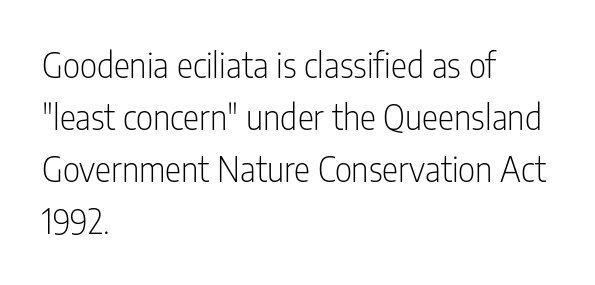
{"serif": "no", "italic": "no", "bold": "no", "weight": "light", "width": "condensed", "stroke_contrast": "low", "x_height": "medium", "monospaced": "no", "underline": "no", "align": "left", "line_spacing": "normal", "line_spacing_ratio": 1.53, "letter_spacing": "normal", "letter_spacing_em": 0.0, "glyph_px": 34}
